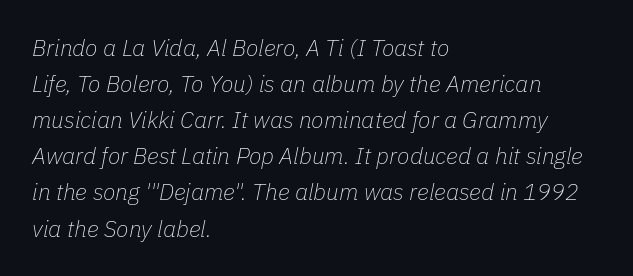
Students, note that the glyphs here touch the page at normal intervals. The gap between lines stays unmarked. The face used here has a pronounced slope to its letters. These lines sit exactly where default settings would place them. The weight tops out at a normal text grade.
